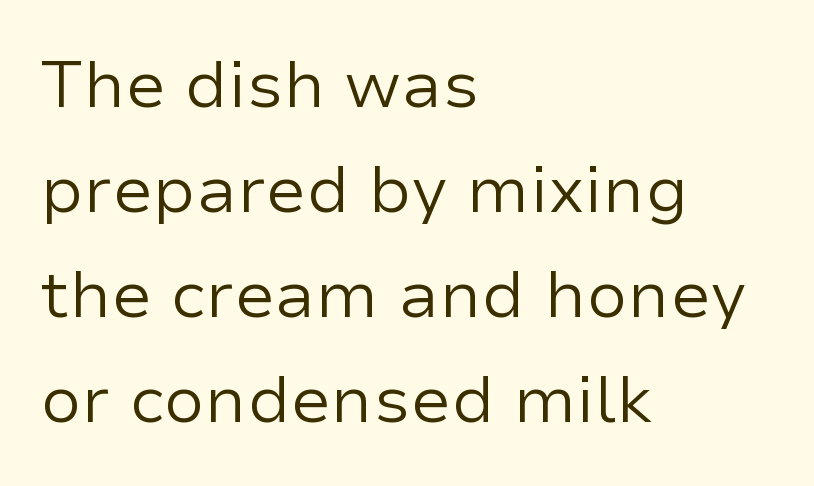
The gaps between neighbouring characters are ordinary and unremarkable. The strokes carry an ordinary text weight at most. Do the characters align in a grid? No, the font is proportional. Look at the bottom of the vertical strokes: they stop flat, with no serifs. Is there any slant? The stems are plumb.
